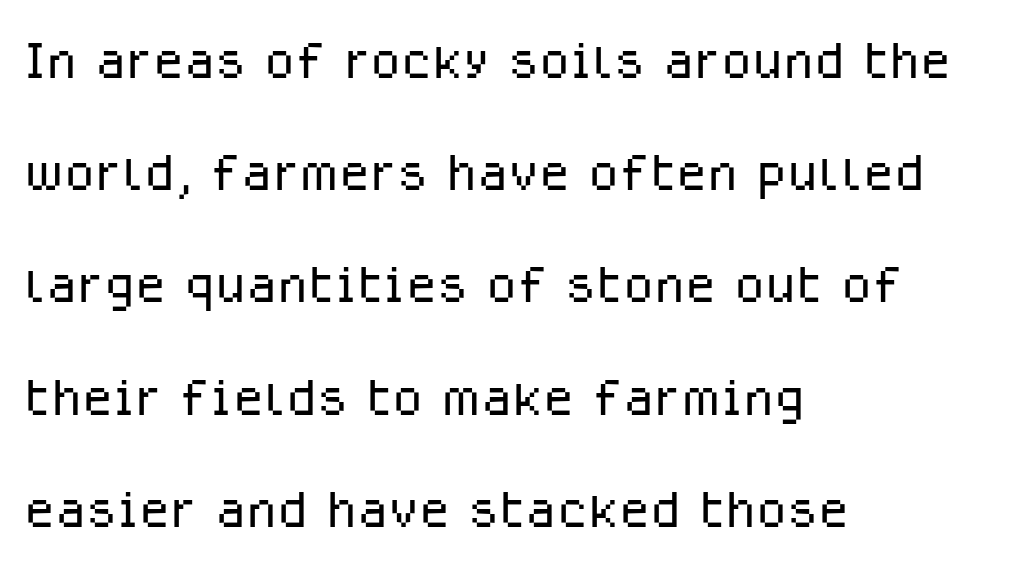
The setting favours the left margin, as ordinary paragraphs usually do. Vertical stems look standard width or narrower in stroke. The space beneath each line is pristine and unruled. Vertical strokes here are truly vertical. Here the glyphs are tracked normally, forming tight word shapes. Think of a printed novel: that variable character pitch is what you see here.
